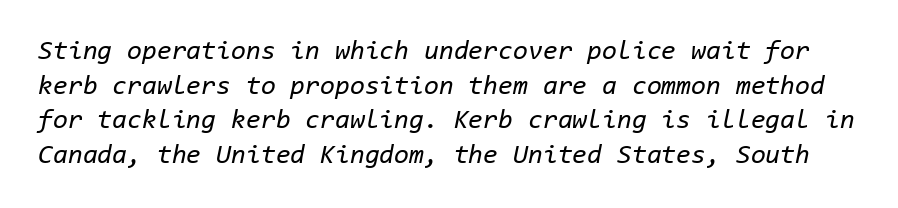
Observe the ordinary spacing: letters are neighbours, not strangers. The space directly below the letters is spotless. The typeface has the unassuming heft of standard copy or less. The text carries the slant typical of an italic or oblique font. Does the leading feel generous? No, just average.
